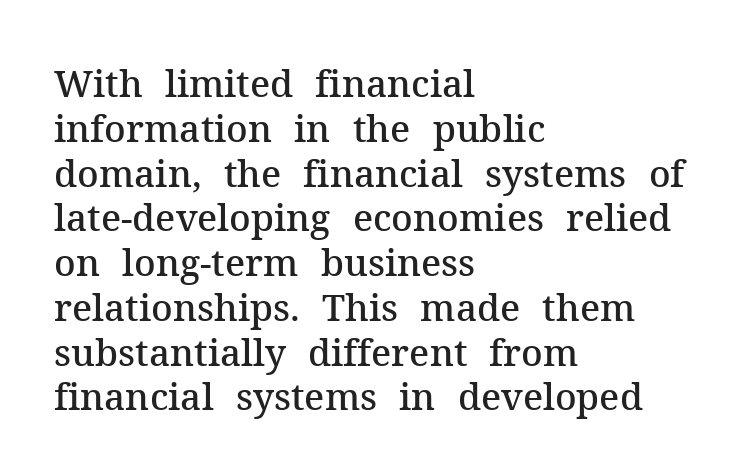
The image shows 37 px semibold serif type, upright; set left-aligned, line spacing 1.21x, normal letter spacing, not underlined; medium stroke contrast and a medium x-height.
